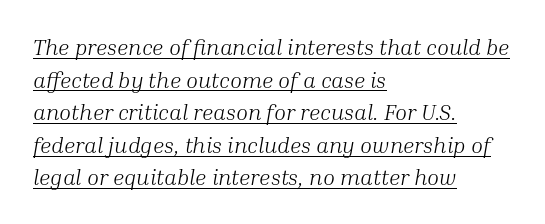
Q: Is the text bold? A: No.
Q: Is the text italic (slanted)? A: Yes, it leans right by about 10 degrees.
Q: Is the text underlined? A: Yes.
Q: How is the paragraph aligned? A: Left-aligned.
Q: Is the spacing between letters normal or unusually wide? A: Normal.
Q: Is the spacing between lines tight, normal or loose? A: Normal.
